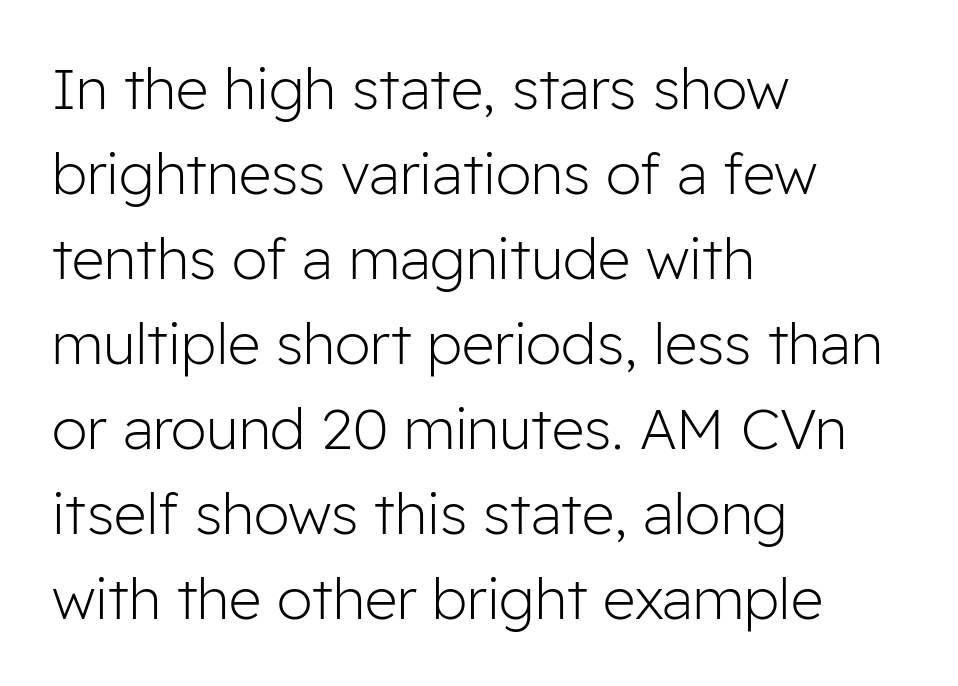
The image shows 57 px light sans-serif type, upright; set left-aligned, normal line spacing (1.49x), normal letter spacing, not underlined; low stroke contrast and a medium x-height.
